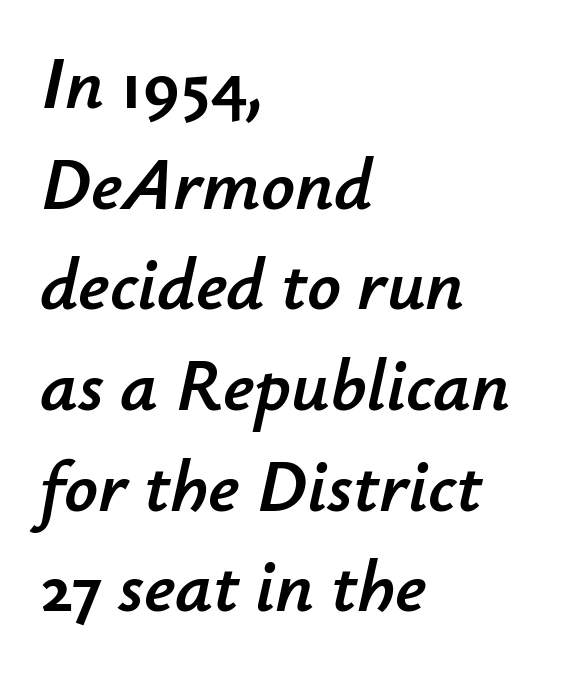
Q: Is the text italic (slanted)? A: Yes, it leans right by about 12 degrees.
Q: Is the text underlined? A: No.
Q: How is the paragraph aligned? A: Left-aligned.
Q: Is the spacing between letters normal or unusually wide? A: Normal.
Q: Is the spacing between lines tight, normal or loose? A: Normal.
Q: Width (condensed, normal, or wide)? A: Normal.
Q: Stroke contrast? A: Low.
Q: x-height? A: Small.
Q: Monospaced? A: No.
